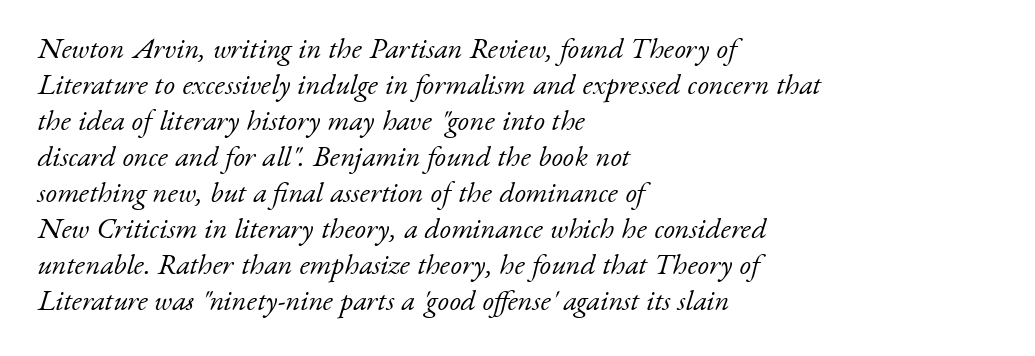
Q: Is the text bold? A: No.
Q: Is the text italic (slanted)? A: Yes, it leans right by about 17 degrees.
Q: Is the typeface a serif or a sans-serif typeface? A: Serif.
Q: Is the text underlined? A: No.
Q: How is the paragraph aligned? A: Left-aligned.
Q: Is the spacing between letters normal or unusually wide? A: Normal.
Q: Width (condensed, normal, or wide)? A: Normal.
Q: Stroke contrast? A: Low.
Q: x-height? A: Small.
Q: Monospaced? A: No.
